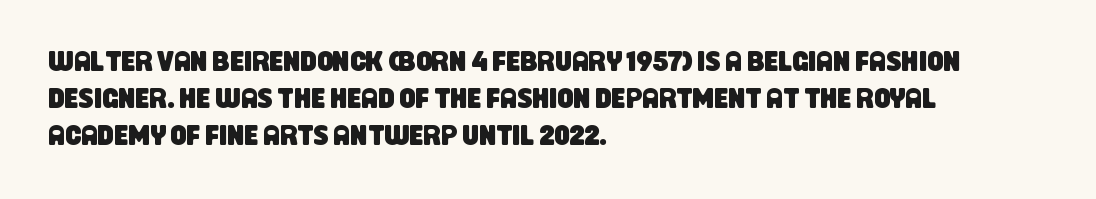
Q: Is the typeface a serif or a sans-serif typeface? A: Sans-serif.
Q: Is the text underlined? A: No.
Q: How is the paragraph aligned? A: Left-aligned.
Q: Is the spacing between letters normal or unusually wide? A: Normal.
Q: Is the spacing between lines tight, normal or loose? A: Normal.
Q: Width (condensed, normal, or wide)? A: Condensed.
Q: Stroke contrast? A: Low.
Q: x-height? A: Large.
Q: Monospaced? A: No.
